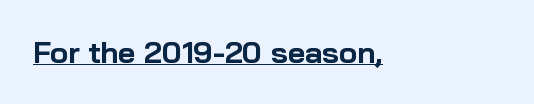
The face used here appears with an underline applied. The rendering anchors every line to the left-hand side. Bold? Absolutely — the strokes are thick and heavy. What kind of face is this? One without serifs — a sans. Upright lettering throughout.
